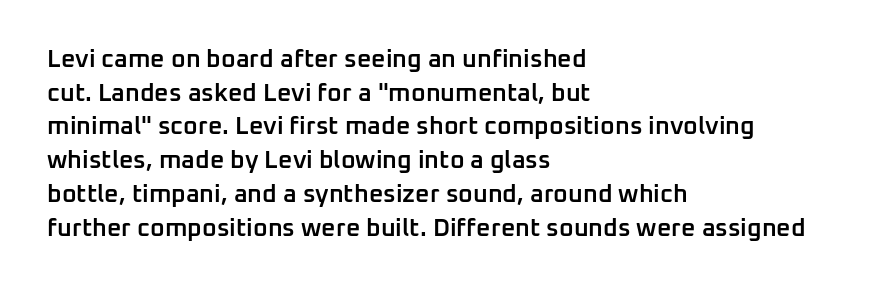
Q: Is the text bold? A: Semi-bold.
Q: Is the text italic (slanted)? A: No, it is upright.
Q: Is the text underlined? A: No.
Q: How is the paragraph aligned? A: Left-aligned.
Q: Is the spacing between letters normal or unusually wide? A: Normal.
Q: Is the spacing between lines tight, normal or loose? A: Normal.
